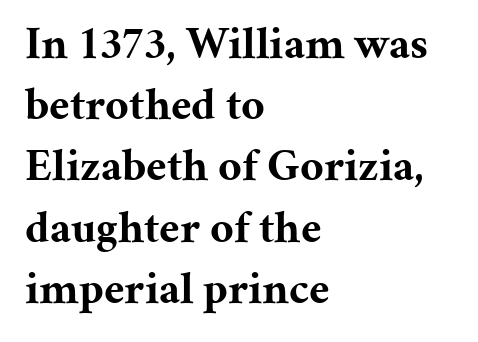
Look at the bottom of the vertical strokes: they flare into serifs here. These words are printed bold, with thick strokes throughout. The rendering uses a moderate line-height, typical for paragraphs. Is this a fixed-width face? No — the glyphs have proportional, varying widths. Words float on clear page, feet unadorned. Does the lettering tilt? It doesn't — this is upright.
